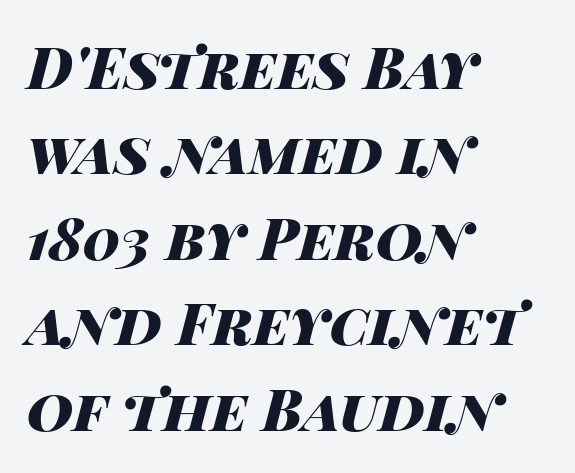
Compared with typical body copy, the letter spacing here is the same. The specimen reads as italic at a glance. The specimen omits any rule beneath the text block's lines. The lines in this sample share a left origin and differ only in where they stop. The glyphs have the mass of a bold cut. Line spacing here is normal.
